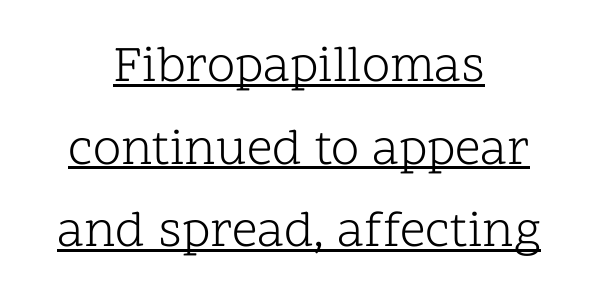
This is roman type, the default non-slanted kind. Does the copy run flush right? No — it is centered line by line. What's the leading like? Ordinary, nothing unusual. Think of a printed novel: that variable character pitch is what you see here. Default kerning and tracking; the words read as compact shapes. Underlined type.
